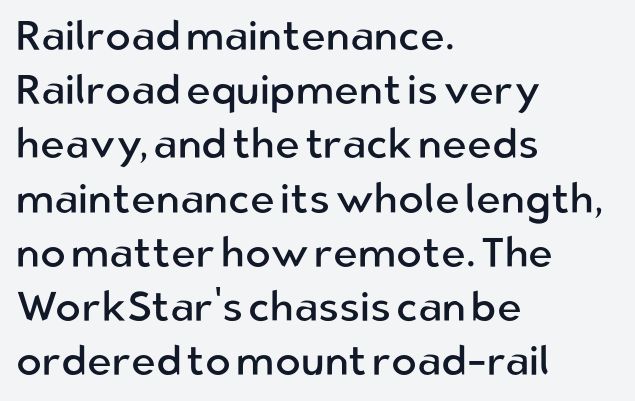
The strokes carry an ordinary text weight at most. Descenders hang freely into open space. Where is the straight margin? On the left. Each letter keeps its own natural width here, so spacing adapts to shape. Is the letter spacing exaggerated? No — it looks like the ordinary default. How would I describe the line gaps? Plain and ordinary.
